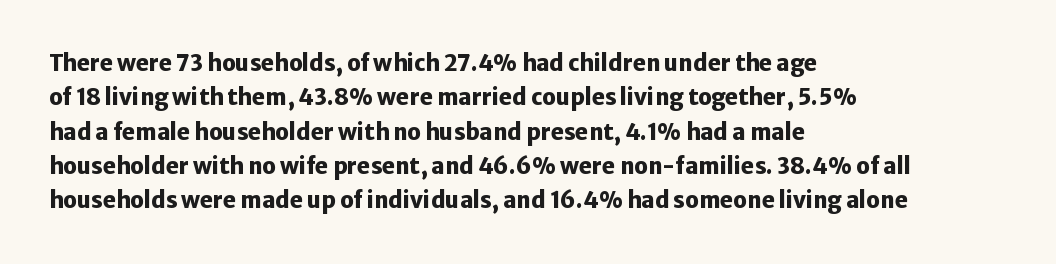
Q: Is the text bold? A: Yes.
Q: Is the text italic (slanted)? A: No, it is upright.
Q: Is the text underlined? A: No.
Q: How is the paragraph aligned? A: Left-aligned.
Q: Is the spacing between letters normal or unusually wide? A: Normal.
Q: Is the spacing between lines tight, normal or loose? A: Normal.
